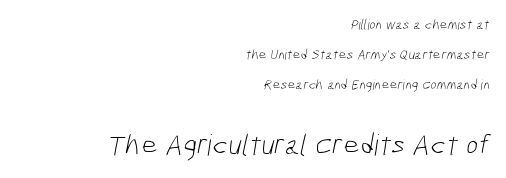
The image shows 29 px light, condensed sans-serif type; set right-aligned, loose line spacing (2.15x), normal letter spacing, not underlined; the second (bottom) block is 2.07x larger; low stroke contrast and a medium x-height.
